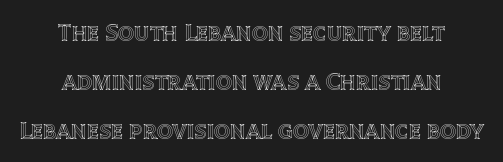
{"italic": "no", "underline": "no", "align": "center", "line_spacing": "loose", "line_spacing_ratio": 1.96, "letter_spacing": "normal", "letter_spacing_em": 0.0, "glyph_px": 25}
